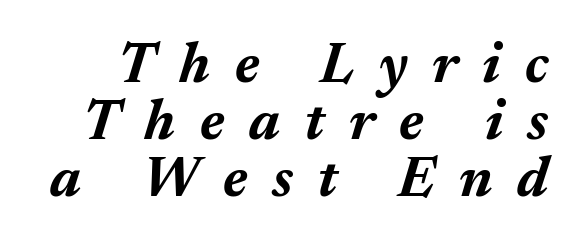
{"italic": "yes", "lean": "right", "slant_degrees": 17, "bold": "yes", "weight": "bold", "width": "normal", "stroke_contrast": "medium", "x_height": "medium", "monospaced": "no", "underline": "no", "line_spacing": "tight", "line_spacing_ratio": 1.0, "letter_spacing": "wide", "letter_spacing_em": 0.43, "glyph_px": 57}
